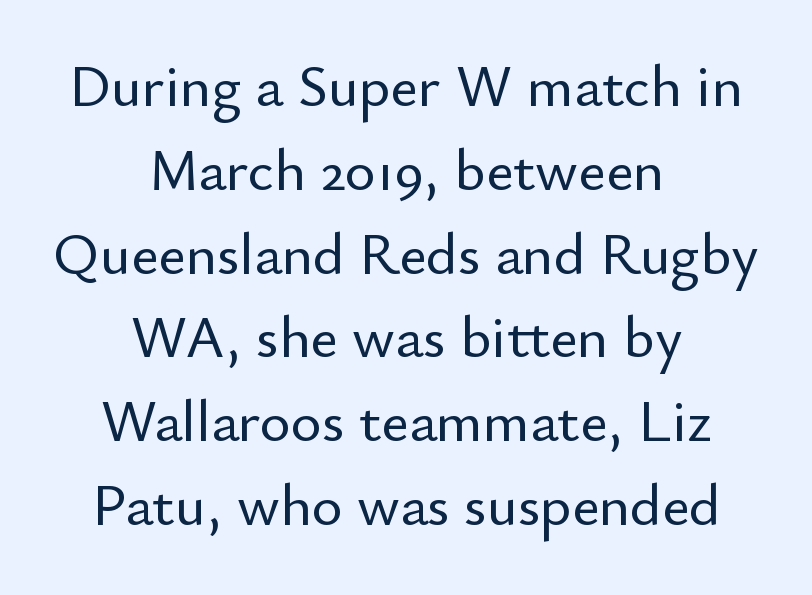
The horizontal fit of the characters is conventional and even. The space between consecutive lines is moderate. The text was rendered using a sans face with plain stroke endings. Every row of glyphs is offset so its center matches the block's center.
